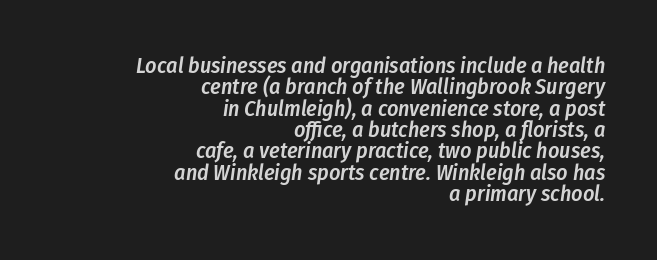
{"italic": "yes", "lean": "right", "slant_degrees": 8, "bold": "semi", "underline": "no", "align": "right", "line_spacing": "tight", "line_spacing_ratio": 0.97, "letter_spacing": "normal", "letter_spacing_em": 0.0, "glyph_px": 22}
